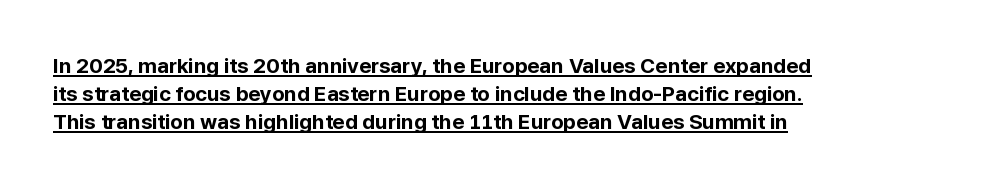
Does the weight exceed regular? Yes, all the way to bold. The face used here is rendered with its standard letterfit. Does a line run under the words? Yes, clearly. The letters stand straight up with perfectly vertical stems.
